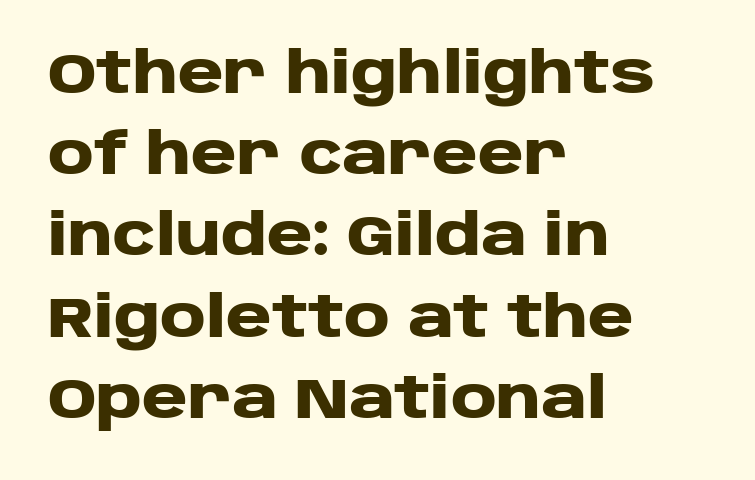
The rendering anchors every line to the left-hand side. The typesetting leans heavy: a genuine bold. You could call the tracking neutral — neither tight nor loose. Stroke terminals: plain, sans-serif. A typesetter would call this leading conventional body-copy spacing. Do the characters align in a grid? No, the font is proportional.
